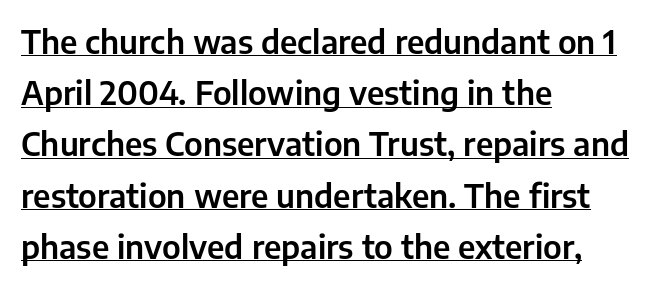
{"serif": "no", "italic": "no", "width": "normal", "stroke_contrast": "low", "x_height": "medium", "monospaced": "no", "underline": "yes", "align": "left", "line_spacing": "normal", "line_spacing_ratio": 1.6, "letter_spacing": "normal", "letter_spacing_em": 0.0, "glyph_px": 32}
